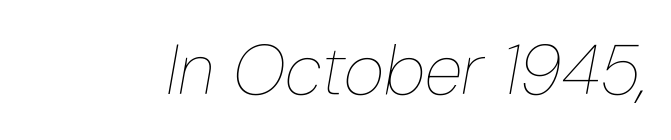
Q: Is the text bold? A: No.
Q: Is the text italic (slanted)? A: Yes, it leans right by about 10 degrees.
Q: Is the text underlined? A: No.
Q: Is the spacing between letters normal or unusually wide? A: Normal.
Q: Width (condensed, normal, or wide)? A: Condensed.
Q: Stroke contrast? A: Low.
Q: x-height? A: Medium.
Q: Monospaced? A: No.
